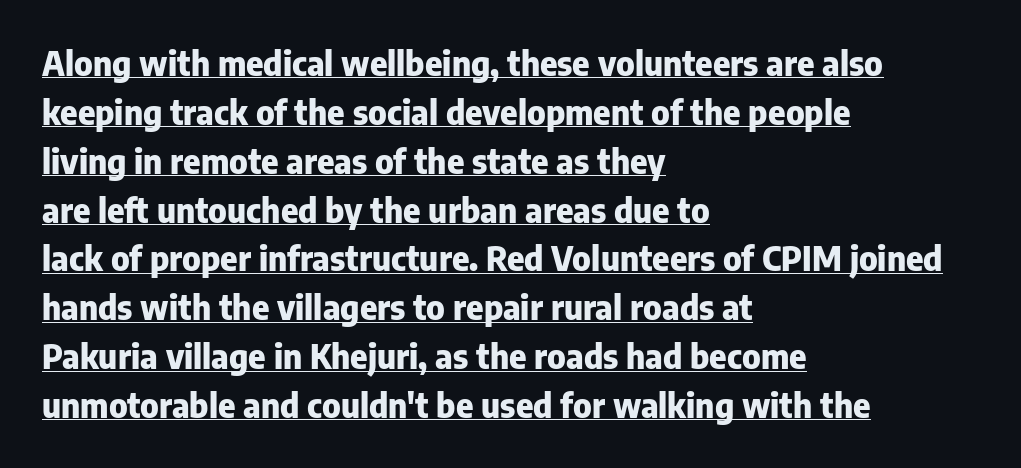
The image shows 33 px heavy sans-serif type, upright; set left-aligned, normal line spacing (1.48x), normal letter spacing, underlined; low stroke contrast and a medium x-height.
